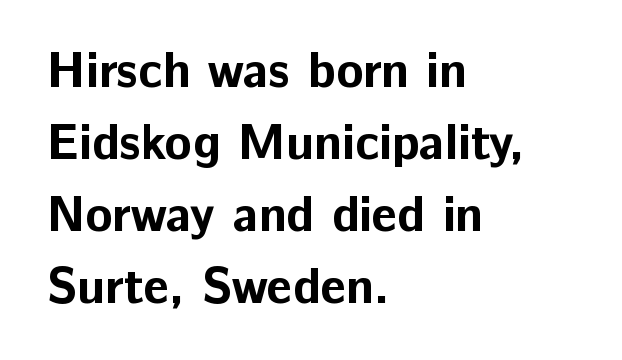
{"serif": "no", "italic": "no", "bold": "yes", "weight": "bold", "width": "normal", "stroke_contrast": "low", "x_height": "medium", "monospaced": "no", "underline": "no", "align": "left", "line_spacing": "normal", "line_spacing_ratio": 1.44, "letter_spacing": "normal", "letter_spacing_em": 0.0, "glyph_px": 50}
